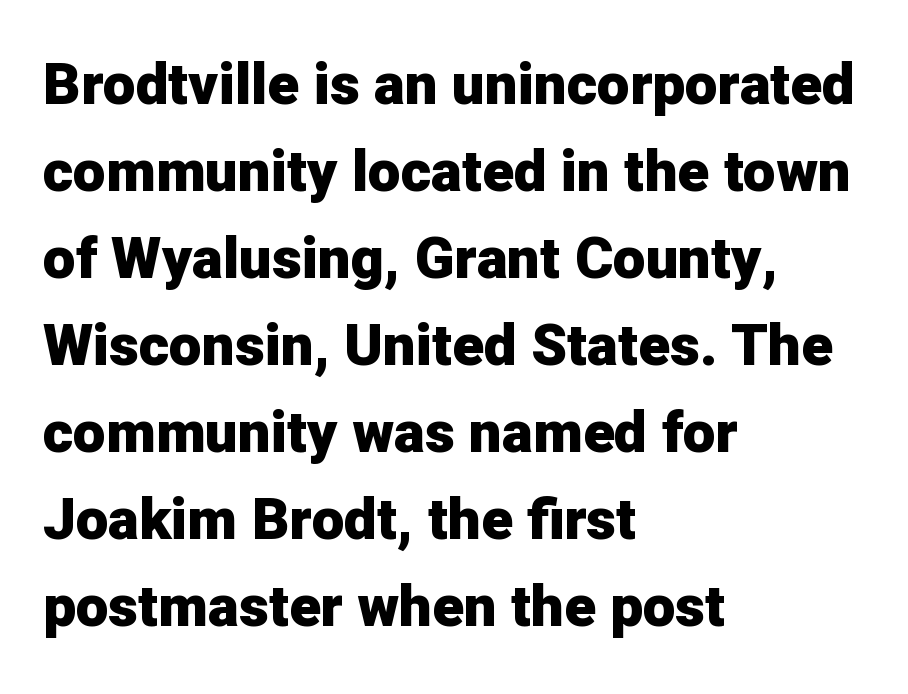
{"serif": "no", "italic": "no", "bold": "yes", "weight": "heavy", "width": "normal", "stroke_contrast": "low", "x_height": "medium", "monospaced": "no", "underline": "no", "align": "left", "line_spacing": "normal", "line_spacing_ratio": 1.5, "letter_spacing": "normal", "letter_spacing_em": 0.0, "glyph_px": 58}
